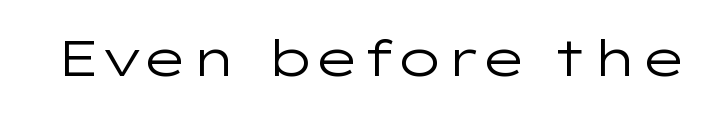
Honestly, there is no underline to notice here at all. Observe the absence of serifs on each vertical stroke in this sample. Compared with typical body copy, the letter spacing here is the same. Looks like regular typesetting: each glyph gets only the width it needs.
